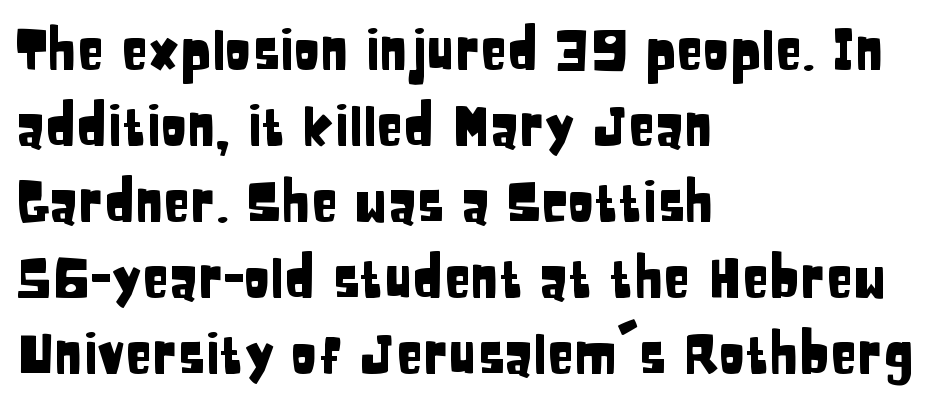
The paragraph has a hard left edge and a soft right edge. Honestly, the row spacing looks completely unremarkable. Nobody touched the tracking dial on this one. Quick note: underline off. Quick note: not italic, upright. Font category for this specimen: sans-serif.
